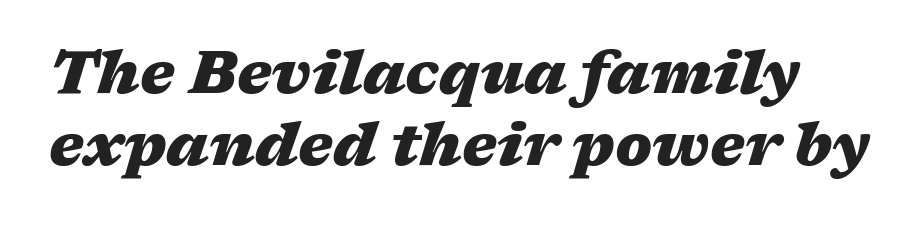
{"italic": "yes", "lean": "right", "slant_degrees": 17, "bold": "yes", "weight": "heavy", "width": "wide", "stroke_contrast": "medium", "x_height": "medium", "monospaced": "no", "underline": "no", "line_spacing_ratio": 1.22, "letter_spacing": "normal", "letter_spacing_em": 0.0, "glyph_px": 59}
